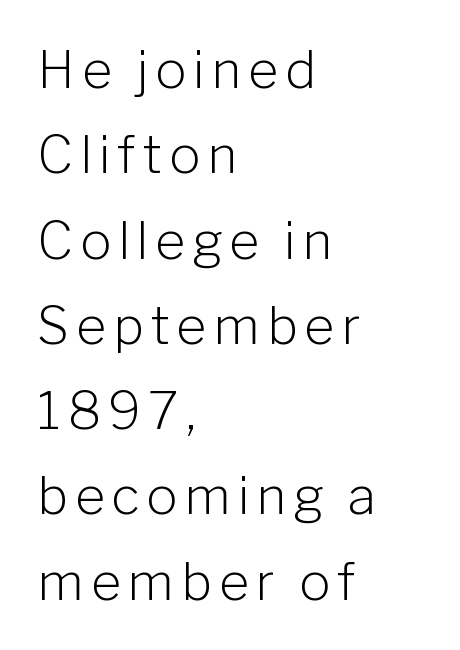
Vertical stems look standard width or narrower in stroke. The words here are not underlined. Notice how descenders clear the ascenders below comfortably — that's standard leading. Rendered with straight, roman letterforms.
